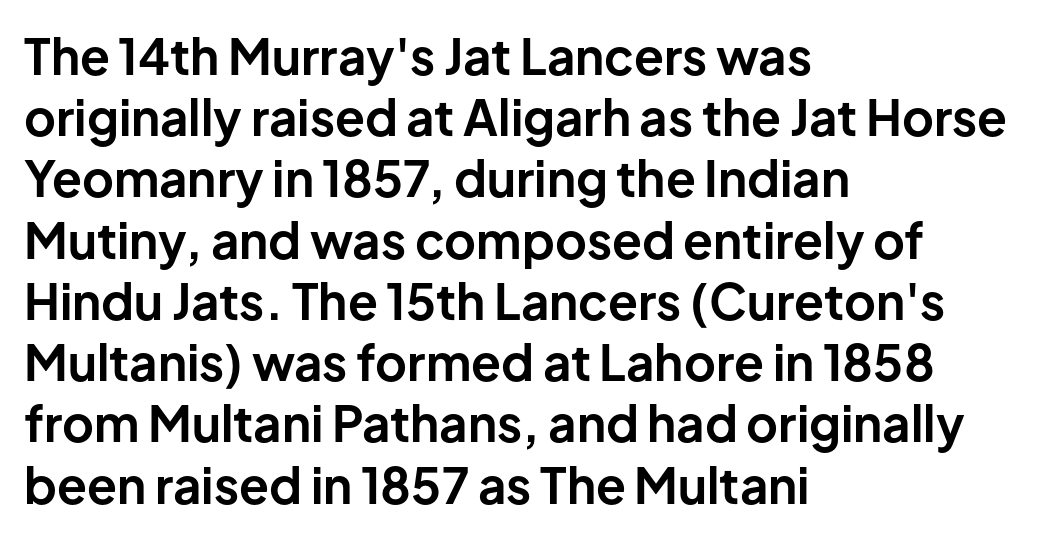
Q: Is the text bold? A: Yes.
Q: Is the text italic (slanted)? A: No, it is upright.
Q: Is the typeface a serif or a sans-serif typeface? A: Sans-serif.
Q: Is the text underlined? A: No.
Q: How is the paragraph aligned? A: Left-aligned.
Q: Is the spacing between letters normal or unusually wide? A: Normal.
Q: Is the spacing between lines tight, normal or loose? A: Normal.
Q: Width (condensed, normal, or wide)? A: Normal.
Q: Stroke contrast? A: Low.
Q: x-height? A: Medium.
Q: Monospaced? A: No.
